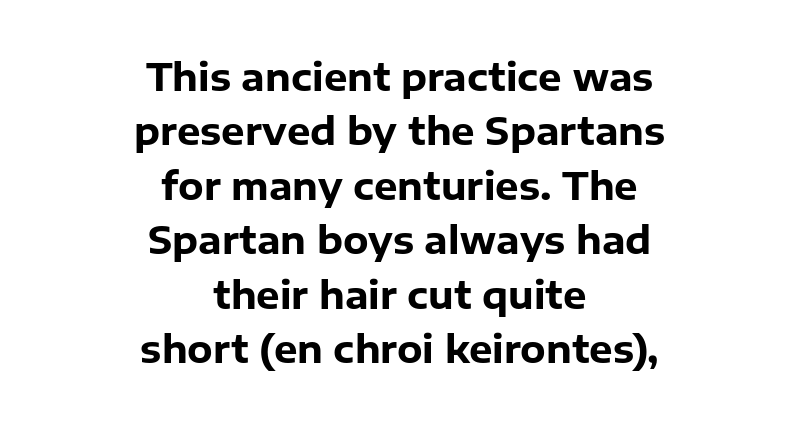
The baseline area is clear. The type family on display is of the sans-serif kind. In terms of weight, the rendering is a true, heavy bold. Proportional: the letters do not fall into vertical columns.
